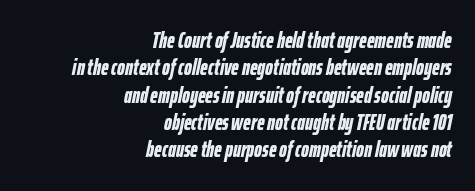
{"italic": "yes", "lean": "right", "slant_degrees": 12, "bold": "yes", "underline": "no", "align": "right", "line_spacing_ratio": 1.24, "letter_spacing": "normal", "letter_spacing_em": 0.0, "glyph_px": 22}
